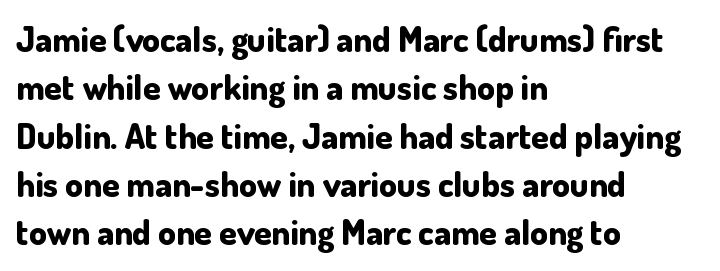
The image shows 35 px bold sans-serif type, upright; set left-aligned, normal line spacing (1.38x), normal letter spacing, not underlined; low stroke contrast and a small x-height.
